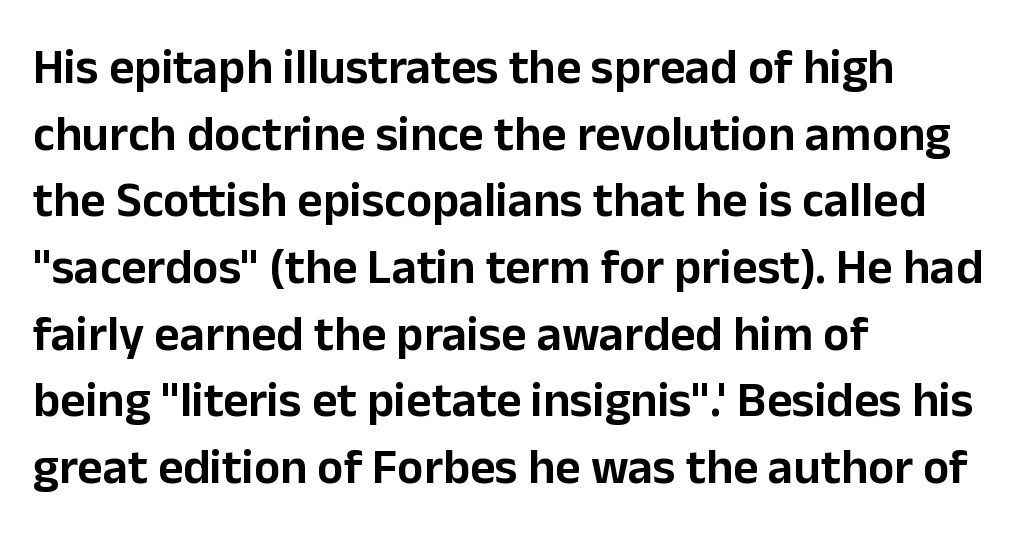
The passage is arranged the way most books set body copy — flush left. Descenders are the only things crossing below the line. Examine the stroke ends and you'll find no serifs. Characters remain perfectly vertical along every line.
